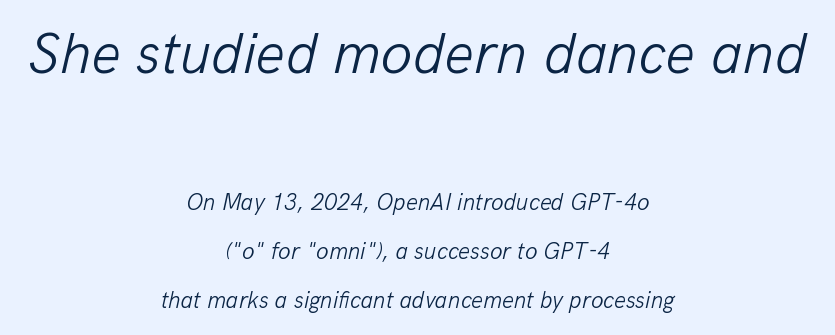
The image shows 58 px light type, italic (leaning right); set centered, loose line spacing (2.12x), normal letter spacing, not underlined; the first (top) block is 2.52x larger; low stroke contrast and a medium x-height.
